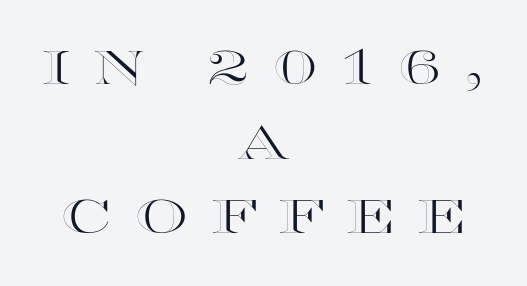
Q: Is the text italic (slanted)? A: No, it is upright.
Q: Is the text underlined? A: No.
Q: How is the paragraph aligned? A: Centered.
Q: Is the spacing between letters normal or unusually wide? A: Unusually wide.
Q: Is the spacing between lines tight, normal or loose? A: Normal.
Q: Width (condensed, normal, or wide)? A: Wide.
Q: x-height? A: Large.
Q: Monospaced? A: No.
